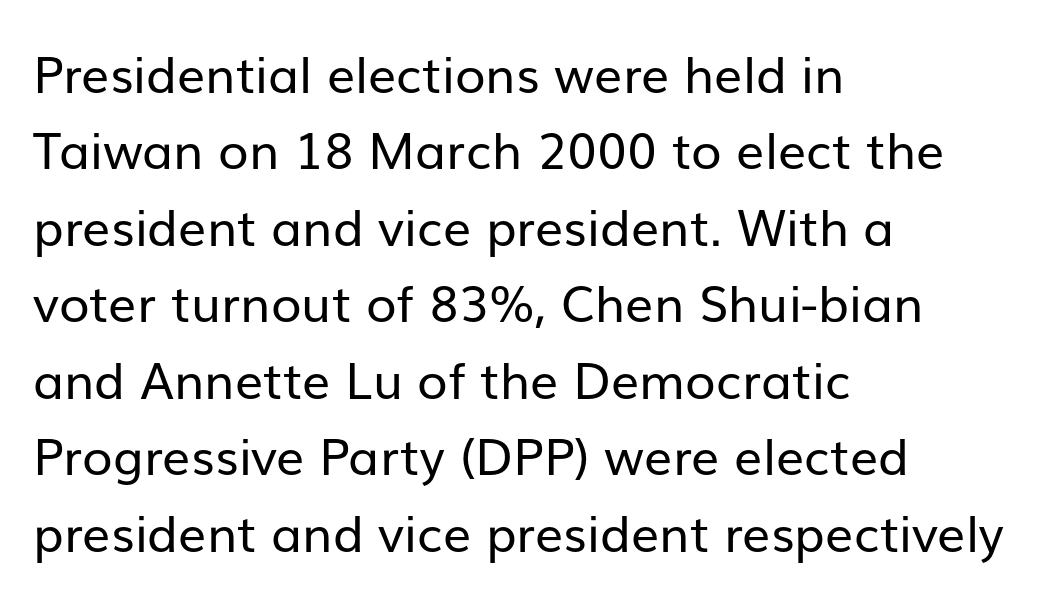
Q: Is the text bold? A: No.
Q: Is the text italic (slanted)? A: No, it is upright.
Q: Is the typeface a serif or a sans-serif typeface? A: Sans-serif.
Q: Is the text underlined? A: No.
Q: How is the paragraph aligned? A: Left-aligned.
Q: Is the spacing between letters normal or unusually wide? A: Normal.
Q: Is the spacing between lines tight, normal or loose? A: Normal.
Q: Width (condensed, normal, or wide)? A: Normal.
Q: Stroke contrast? A: Low.
Q: x-height? A: Medium.
Q: Monospaced? A: No.
